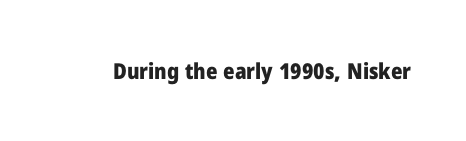
Q: Is the text bold? A: Yes.
Q: Is the text italic (slanted)? A: No, it is upright.
Q: Is the text underlined? A: No.
Q: Is the spacing between letters normal or unusually wide? A: Normal.
